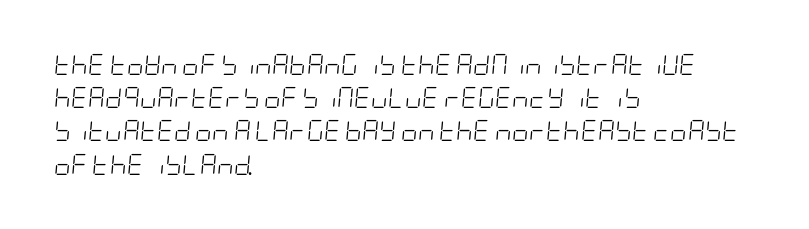
The image shows 21 px text type, italic (leaning right); set left-aligned, normal line spacing (1.58x), normal letter spacing, not underlined.
